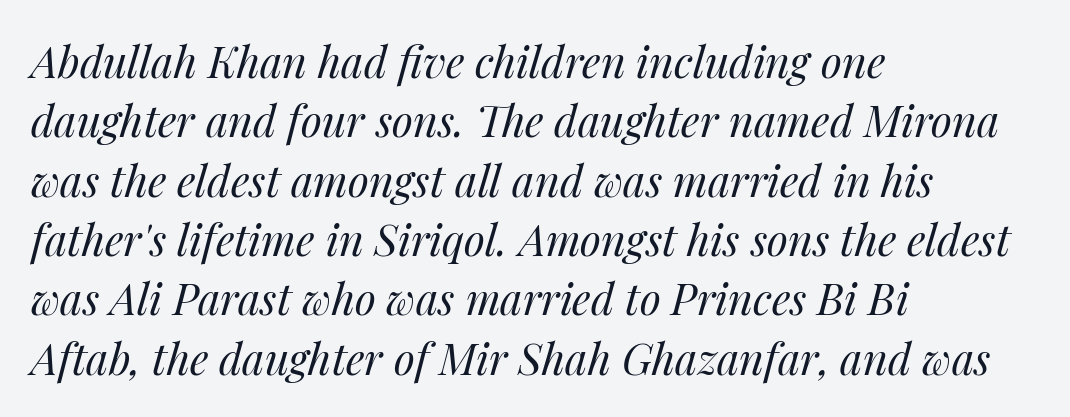
{"italic": "yes", "lean": "right", "slant_degrees": 14, "bold": "no", "weight": "regular", "width": "normal", "stroke_contrast": "medium", "x_height": "medium", "monospaced": "no", "underline": "no", "align": "left", "line_spacing": "normal", "line_spacing_ratio": 1.38, "letter_spacing": "normal", "letter_spacing_em": 0.0, "glyph_px": 43}
